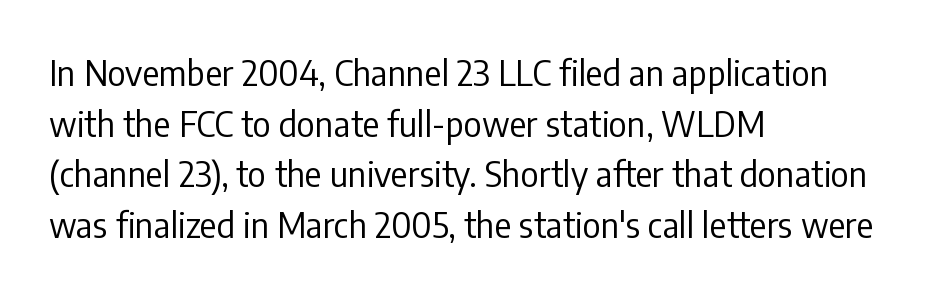
The glyphs are unaccompanied by any horizontal stroke below them. Nope, not italic — everything's standing straight. Regular leading. The face used here is proportionally spaced, like ordinary book or web type.
